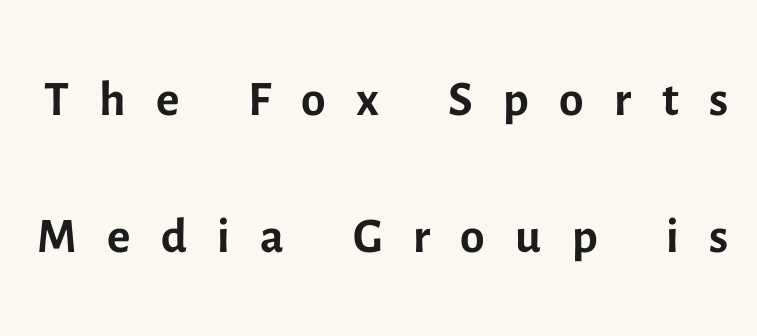
Check under the words: just untouched page. This sample has the flowing, uneven cadence of proportional lettering. Stroke mass is kept to a normal reading level or below. Caption: expanded tracking, letters set apart. Characters remain perfectly vertical along every line.
